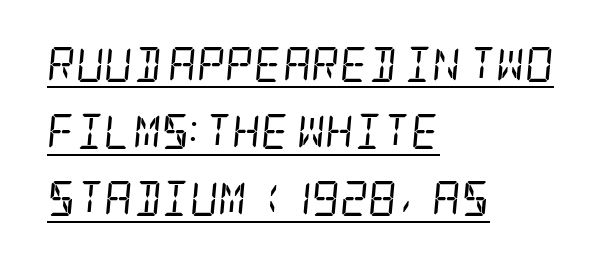
Q: Is the text bold? A: No.
Q: Is the text italic (slanted)? A: Yes, it leans right by about 5 degrees.
Q: Is the typeface a serif or a sans-serif typeface? A: Serif.
Q: Is the text underlined? A: Yes.
Q: How is the paragraph aligned? A: Left-aligned.
Q: Is the spacing between letters normal or unusually wide? A: Normal.
Q: Is the spacing between lines tight, normal or loose? A: Loose.
Q: Width (condensed, normal, or wide)? A: Condensed.
Q: Stroke contrast? A: Low.
Q: x-height? A: Large.
